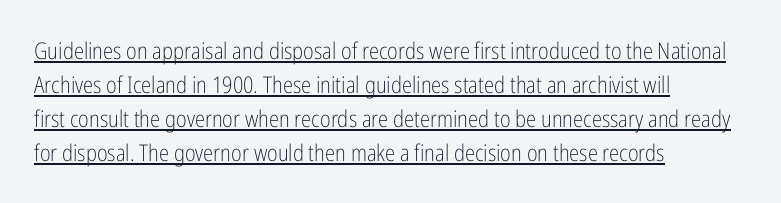
The image shows 23 px text type, upright; set left-aligned, normal line spacing (1.48x), normal letter spacing, underlined.
